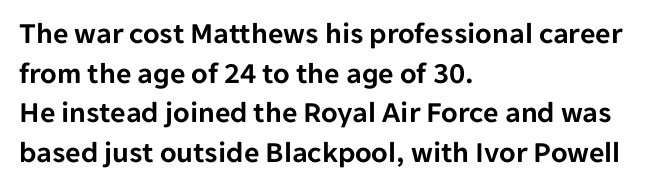
Q: Is the text italic (slanted)? A: No, it is upright.
Q: Is the typeface a serif or a sans-serif typeface? A: Sans-serif.
Q: Is the text underlined? A: No.
Q: How is the paragraph aligned? A: Left-aligned.
Q: Is the spacing between letters normal or unusually wide? A: Normal.
Q: Is the spacing between lines tight, normal or loose? A: Normal.
Q: Width (condensed, normal, or wide)? A: Normal.
Q: Stroke contrast? A: Low.
Q: x-height? A: Medium.
Q: Monospaced? A: No.
